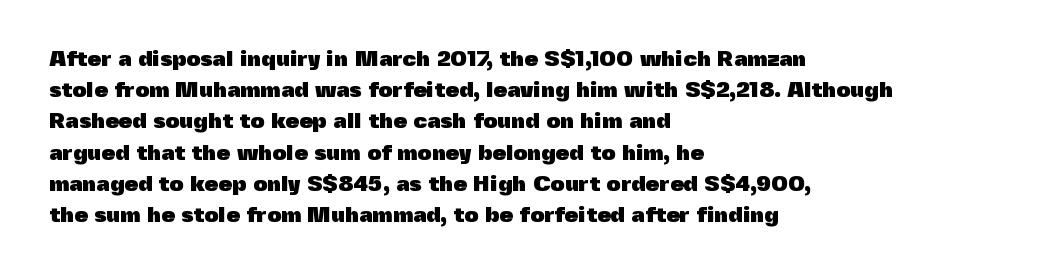
Q: Is the text bold? A: Yes.
Q: Is the text italic (slanted)? A: No, it is upright.
Q: Is the text underlined? A: No.
Q: How is the paragraph aligned? A: Left-aligned.
Q: Is the spacing between letters normal or unusually wide? A: Normal.
Q: Is the spacing between lines tight, normal or loose? A: Normal.
